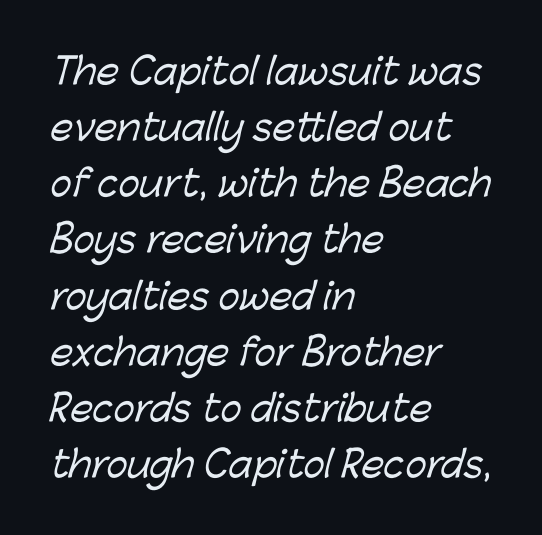
This sample has the flowing, uneven cadence of proportional lettering. This sample uses a sans-serif face. Is the block centered? No — it sits flush against the left margin. The space between consecutive lines is moderate.
